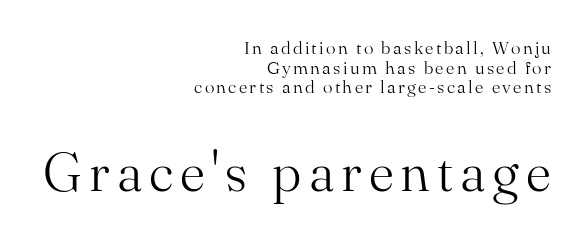
These two chunks differ in scale, with the bottom chunk taking the larger measure. This sample has the flowing, uneven cadence of proportional lettering. Clear beneath every line of the passage. Tall strokes in this sample are plumb rather than angled. The line-height multiplier appears low, near solid setting.
